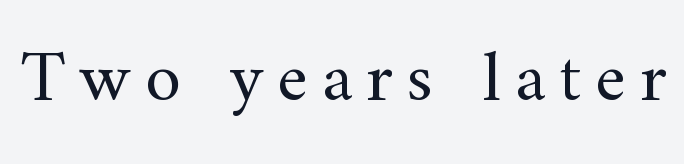
The image shows 73 px regular-weight serif type, upright; set not underlined; medium stroke contrast and a small x-height.
